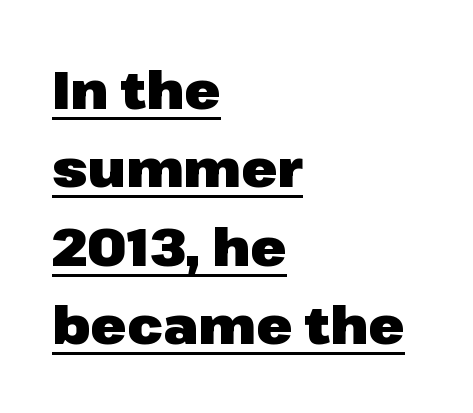
Q: Is the text bold? A: Yes.
Q: Is the text italic (slanted)? A: No, it is upright.
Q: Is the typeface a serif or a sans-serif typeface? A: Sans-serif.
Q: Is the text underlined? A: Yes.
Q: How is the paragraph aligned? A: Left-aligned.
Q: Is the spacing between letters normal or unusually wide? A: Normal.
Q: Is the spacing between lines tight, normal or loose? A: Normal.
Q: Width (condensed, normal, or wide)? A: Normal.
Q: Stroke contrast? A: Low.
Q: x-height? A: Medium.
Q: Monospaced? A: No.
